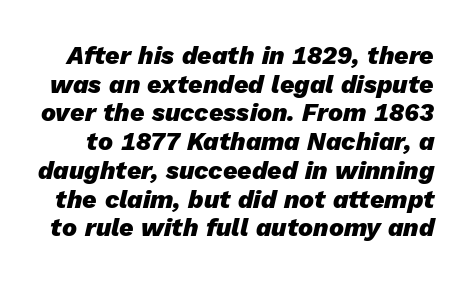
The image shows 25 px bold type, italic (leaning right); set tight line spacing (1.15x), normal letter spacing, not underlined.
